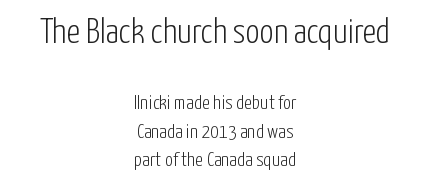
Stem width sits at or under what a default text font uses. If you folded the block vertically in half, each line would mirror itself in length. The line-height multiplier appears to be the usual default. The initial chunk of copy outweighs the following chunk in type size. The font's upright variant was chosen for this text.
